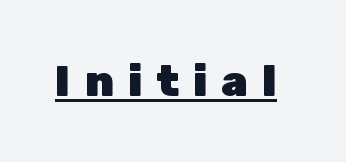
The image shows 43 px heavy sans-serif type, upright; set unusually wide letter spacing (+0.33 em), underlined; low stroke contrast and a medium x-height.
